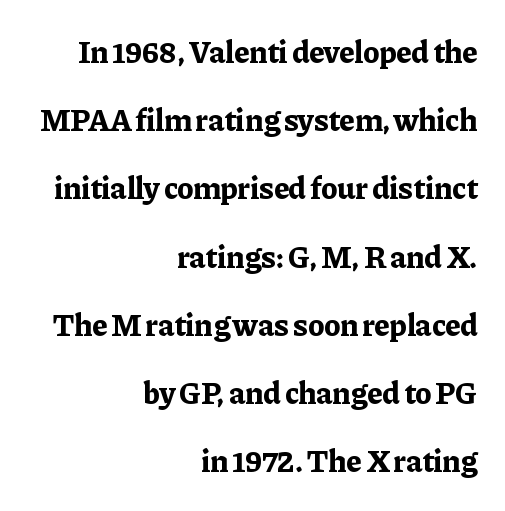
Notice how the stems are strictly vertical — no italics here. A typesetter would call this leading open, well beyond the default. Descenders hang freely into open space. There is no visible air inserted between adjacent glyphs. Does the type have serifs? Yes, each stem ends in a small foot. The letters are bold, with thick, heavy strokes.
